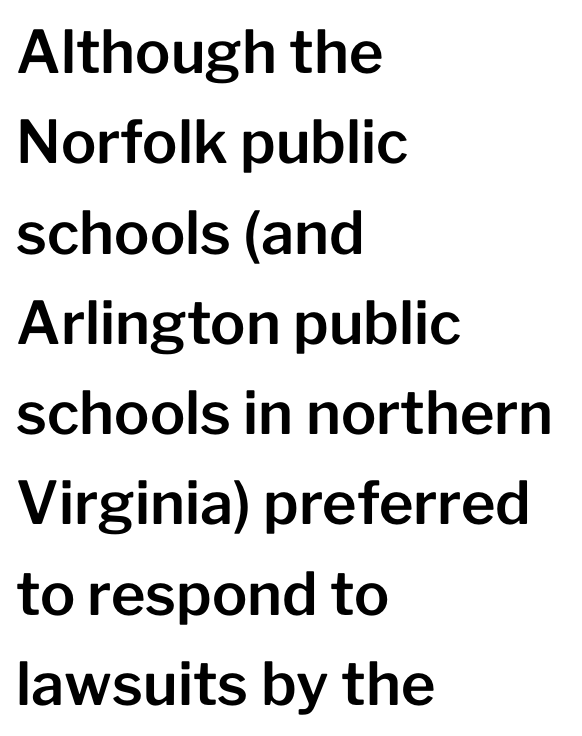
The image shows 59 px sans-serif type, upright; set left-aligned, normal line spacing (1.53x), normal letter spacing, not underlined; low stroke contrast and a medium x-height.
